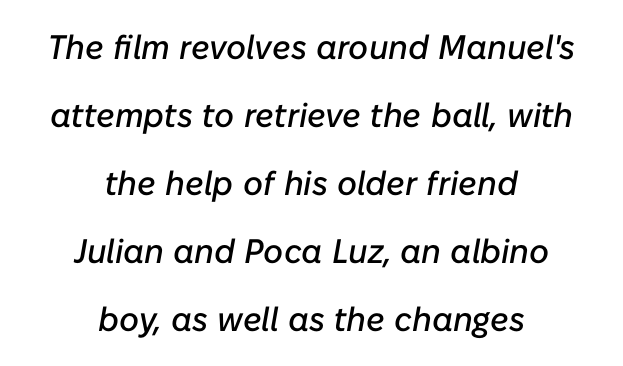
The image shows 34 px text type, italic (leaning right); set centered, loose line spacing (2.0x), normal letter spacing, not underlined; low stroke contrast and a medium x-height.
